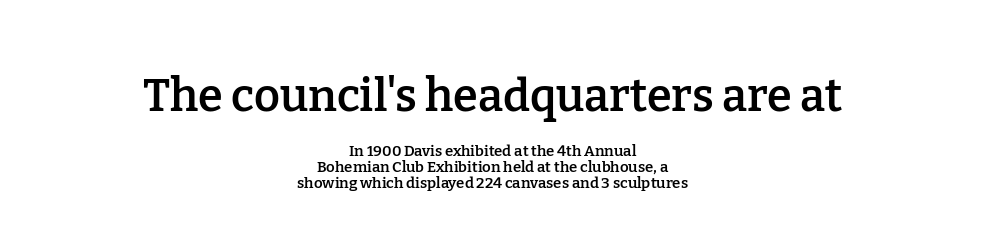
Q: Is the text bold? A: Semi-bold.
Q: Is the text italic (slanted)? A: No, it is upright.
Q: Is the typeface a serif or a sans-serif typeface? A: Serif.
Q: Is the text underlined? A: No.
Q: How is the paragraph aligned? A: Centered.
Q: Is the spacing between letters normal or unusually wide? A: Normal.
Q: Is the spacing between lines tight, normal or loose? A: Tight.
Q: Which block of text is set in a larger size, the first (top) or the second (bottom)? A: The first (top) one.
Q: Width (condensed, normal, or wide)? A: Normal.
Q: Stroke contrast? A: Low.
Q: x-height? A: Medium.
Q: Monospaced? A: No.
